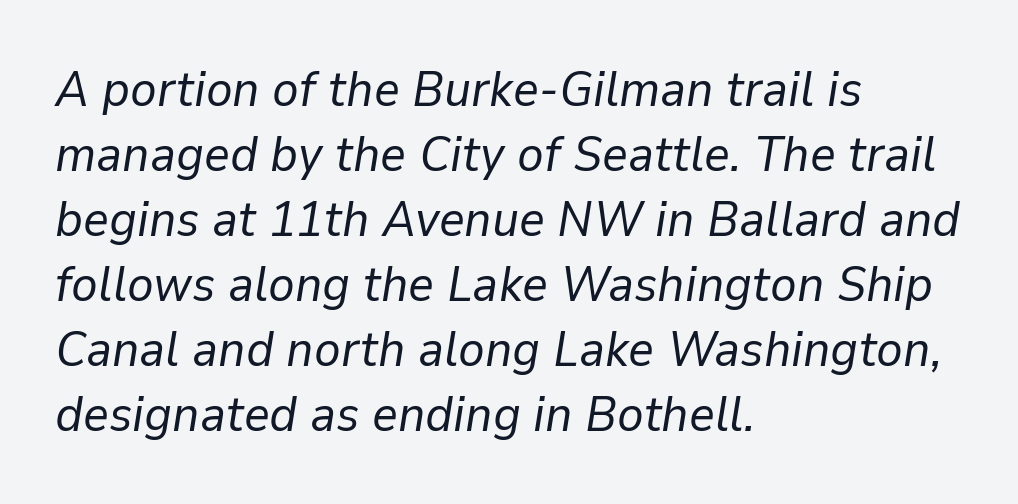
Characters follow at the spacing the type designer built in. A typesetter would call this leading conventional body-copy spacing. You could not count columns in this text — the font is proportionally spaced. This reads as an unemphasized weight, regular at the heaviest. The text block is weighted toward the left margin, trailing off unevenly rightward. Descenders are the only things crossing below the line.
